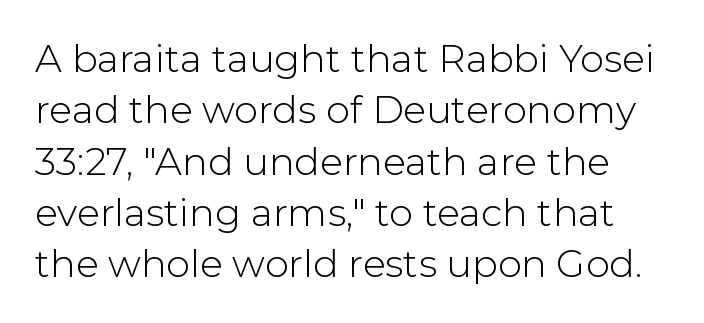
Is the type heavy? It reads as light-to-regular instead. Notice how the stems are strictly vertical — no italics here. Inter-character spacing is left at the font's built-in metrics. Unmarked baselines from the first word to the last. The block of text has a typical density, with ordinary space between rows.
